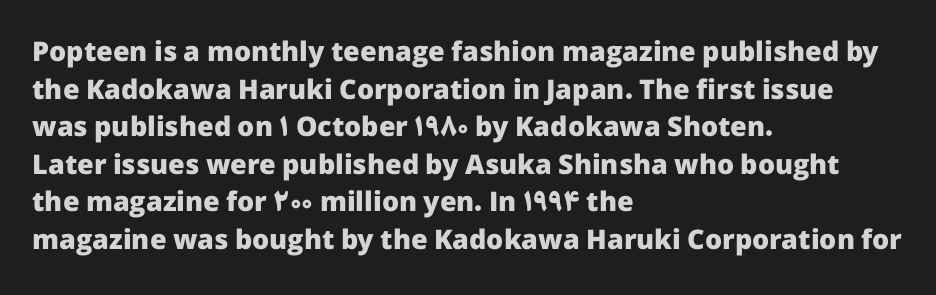
The image shows 27 px bold type, upright; set left-aligned, normal line spacing (1.39x), normal letter spacing, not underlined.
